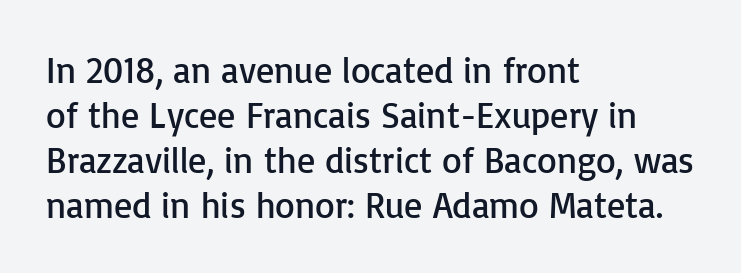
{"serif": "no", "italic": "no", "bold": "no", "weight": "regular", "width": "normal", "stroke_contrast": "low", "x_height": "medium", "monospaced": "no", "underline": "no", "align": "left", "line_spacing": "normal", "line_spacing_ratio": 1.25, "letter_spacing": "normal", "letter_spacing_em": 0.0, "glyph_px": 36}
